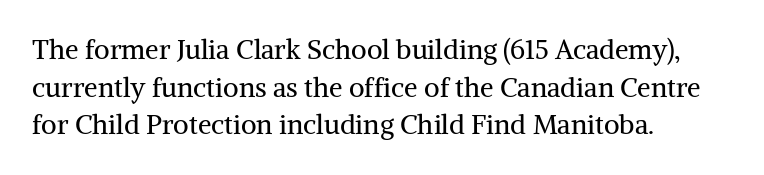
{"italic": "no", "bold": "no", "underline": "no", "align": "left", "line_spacing": "normal", "line_spacing_ratio": 1.39, "letter_spacing": "normal", "letter_spacing_em": 0.0, "glyph_px": 27}
